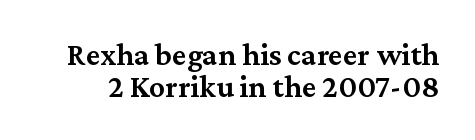
Quick note: interline space is minimal. This is the in-between weight designers call semibold or demi. The face used here is seriffed, in the tradition of book romans. The specimen omits any rule beneath the text block's lines. Each word holds together tightly as a unit, with standard inter-letter gaps. You could not count columns in this text — the font is proportionally spaced.
